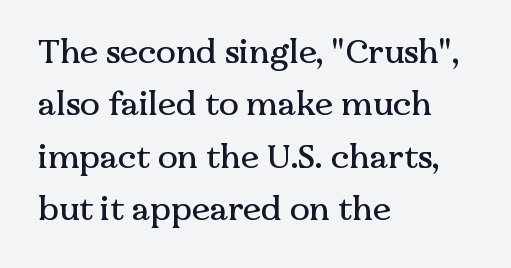
Q: Is the text italic (slanted)? A: No, it is upright.
Q: Is the typeface a serif or a sans-serif typeface? A: Serif.
Q: Is the text underlined? A: No.
Q: How is the paragraph aligned? A: Left-aligned.
Q: Is the spacing between letters normal or unusually wide? A: Normal.
Q: Is the spacing between lines tight, normal or loose? A: Normal.
Q: Width (condensed, normal, or wide)? A: Normal.
Q: Stroke contrast? A: Medium.
Q: x-height? A: Medium.
Q: Monospaced? A: No.
